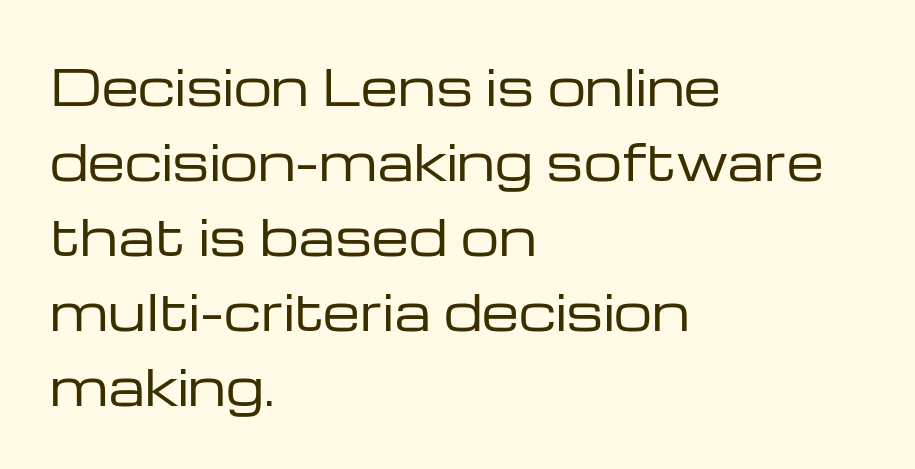
The image shows 48 px regular-weight, wide sans-serif type, upright; set left-aligned, normal line spacing (1.56x), normal letter spacing, not underlined; low stroke contrast and a medium x-height.
